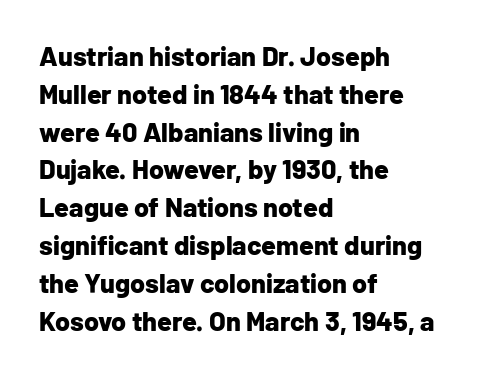
Q: Is the text bold? A: Yes.
Q: Is the text italic (slanted)? A: No, it is upright.
Q: Is the text underlined? A: No.
Q: How is the paragraph aligned? A: Left-aligned.
Q: Is the spacing between letters normal or unusually wide? A: Normal.
Q: Is the spacing between lines tight, normal or loose? A: Normal.
